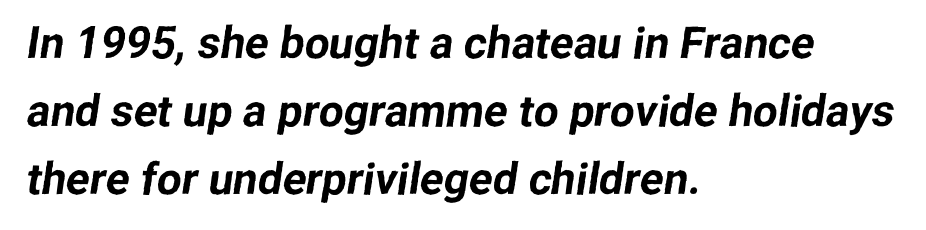
Q: Is the typeface a serif or a sans-serif typeface? A: Sans-serif.
Q: Is the text underlined? A: No.
Q: How is the paragraph aligned? A: Left-aligned.
Q: Is the spacing between letters normal or unusually wide? A: Normal.
Q: Is the spacing between lines tight, normal or loose? A: Normal.
Q: Width (condensed, normal, or wide)? A: Normal.
Q: Stroke contrast? A: Low.
Q: x-height? A: Medium.
Q: Monospaced? A: No.
